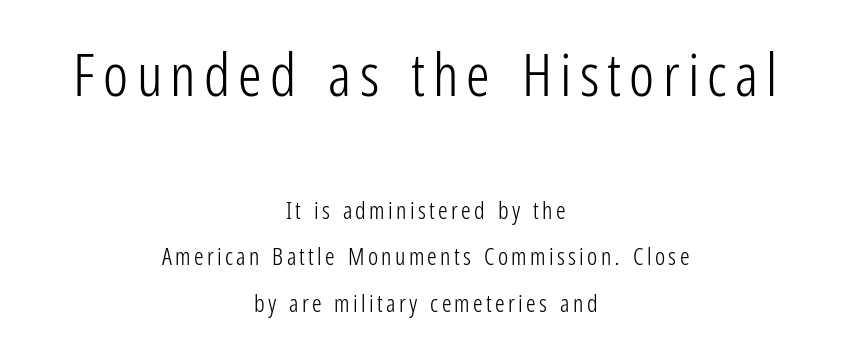
The image shows 59 px light, condensed sans-serif type, upright; set centered, loose line spacing (1.93x), not underlined; the first (top) block is 2.46x larger; low stroke contrast and a medium x-height.
